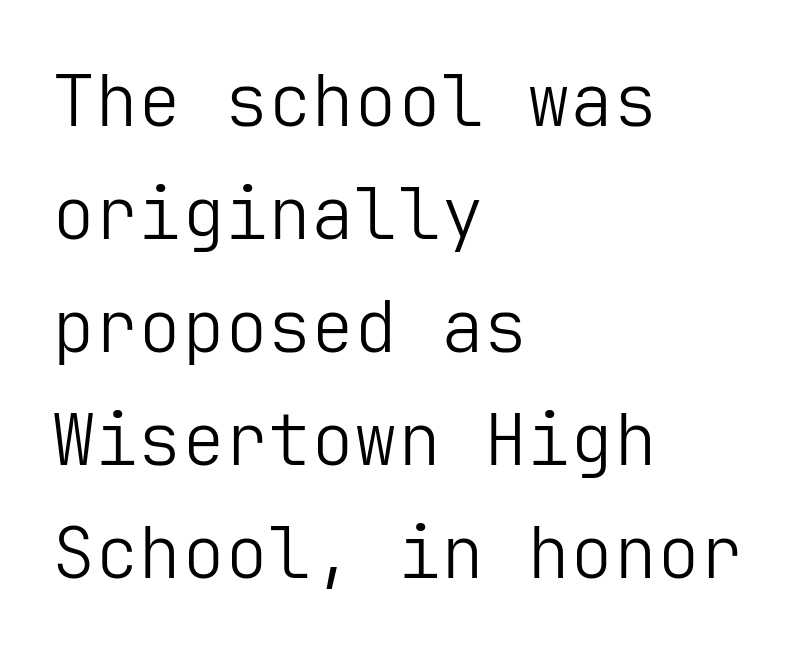
The image shows 72 px light sans-serif type, upright; set left-aligned, normal line spacing (1.57x), normal letter spacing, not underlined; low stroke contrast and a medium x-height.
